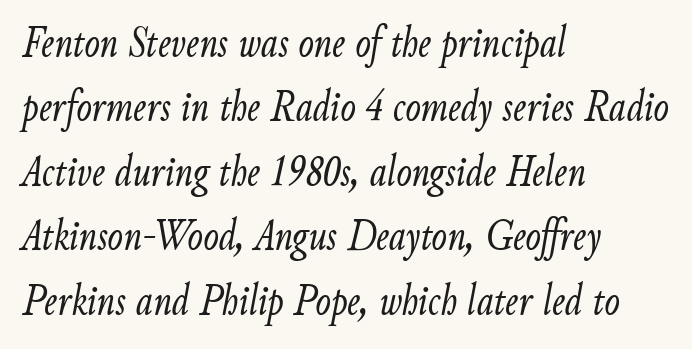
Q: Is the text bold? A: No.
Q: Is the text italic (slanted)? A: Yes, it leans right by about 9 degrees.
Q: Is the text underlined? A: No.
Q: How is the paragraph aligned? A: Left-aligned.
Q: Is the spacing between letters normal or unusually wide? A: Normal.
Q: Is the spacing between lines tight, normal or loose? A: Normal.
Q: Width (condensed, normal, or wide)? A: Condensed.
Q: Stroke contrast? A: Low.
Q: x-height? A: Small.
Q: Monospaced? A: No.
